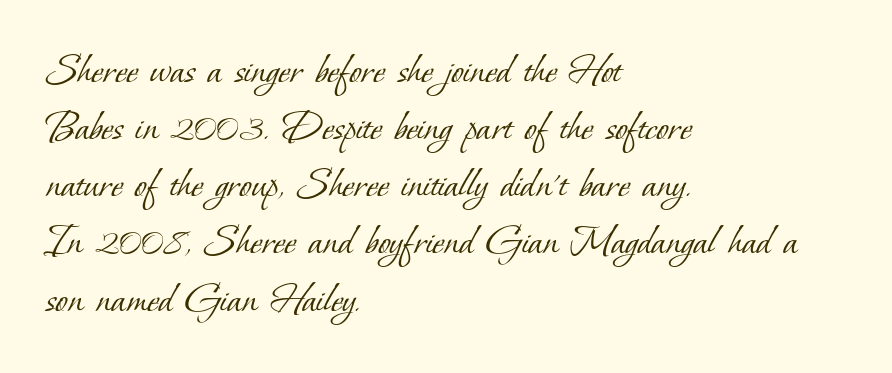
Q: Is the text bold? A: No.
Q: Is the typeface a serif or a sans-serif typeface? A: Serif.
Q: Is the text underlined? A: No.
Q: How is the paragraph aligned? A: Left-aligned.
Q: Is the spacing between letters normal or unusually wide? A: Normal.
Q: Is the spacing between lines tight, normal or loose? A: Normal.
Q: Width (condensed, normal, or wide)? A: Normal.
Q: Stroke contrast? A: Low.
Q: x-height? A: Small.
Q: Monospaced? A: No.
